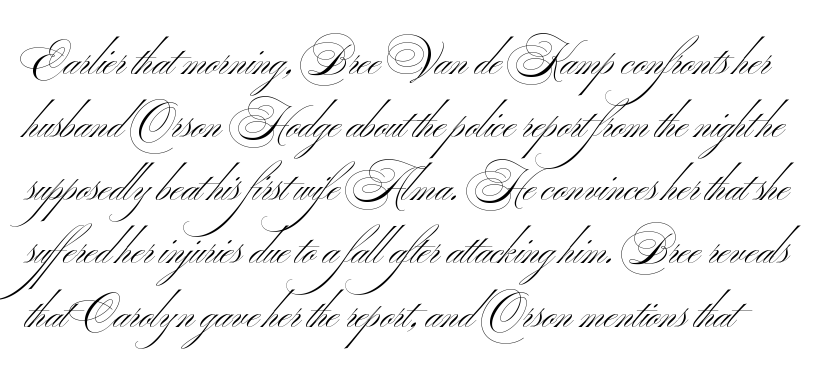
The strokes carry an ordinary text weight at most. Beneath every word, the page is bare. Spacing verdict: proportional, widths tailored to each character. How are the letters spaced? Ordinarily, with no added tracking. The passage shown stacks its lines at a standard gap. Are there feet on the stems? There aren't — it's a sans.
